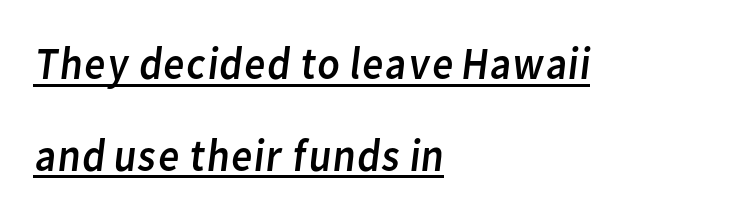
Q: Is the text bold? A: No.
Q: Is the typeface a serif or a sans-serif typeface? A: Sans-serif.
Q: Is the text underlined? A: Yes.
Q: How is the paragraph aligned? A: Left-aligned.
Q: Is the spacing between letters normal or unusually wide? A: Normal.
Q: Is the spacing between lines tight, normal or loose? A: Loose.
Q: Width (condensed, normal, or wide)? A: Normal.
Q: Stroke contrast? A: Low.
Q: x-height? A: Medium.
Q: Monospaced? A: No.
